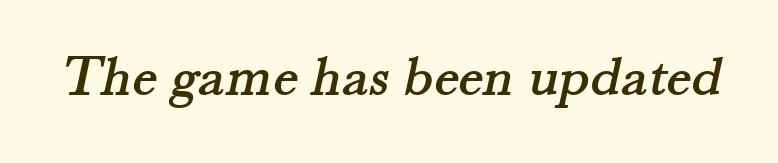
The zone under the glyphs is completely vacant. The tracking reads as untouched default to a designer's eye. Small tapered or slab feet sit at the stroke ends, so this counts as serif. Is this a fixed-width face? No — the glyphs have proportional, varying widths.
